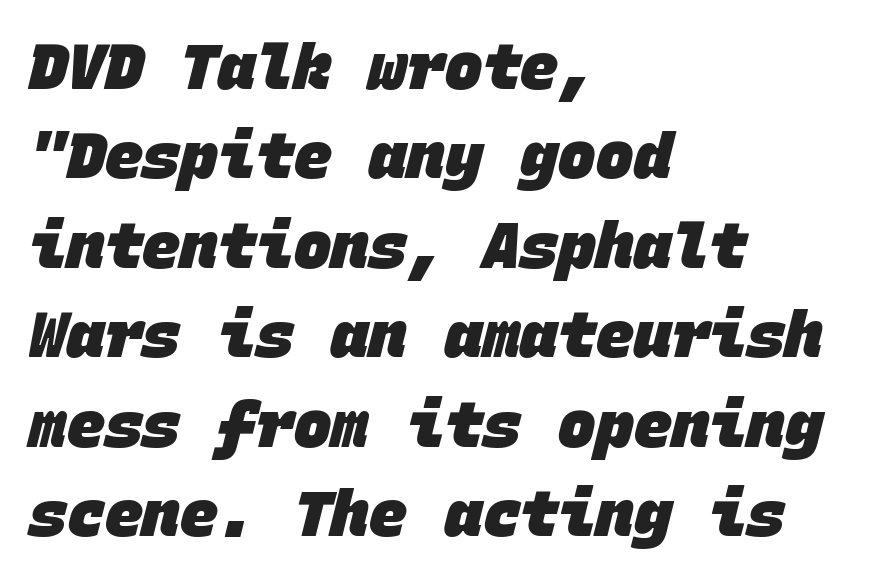
{"serif": "no", "bold": "yes", "weight": "heavy", "width": "normal", "stroke_contrast": "low", "x_height": "large", "monospaced": "yes", "underline": "no", "align": "left", "line_spacing": "normal", "line_spacing_ratio": 1.42, "letter_spacing": "normal", "letter_spacing_em": 0.0, "glyph_px": 63}
